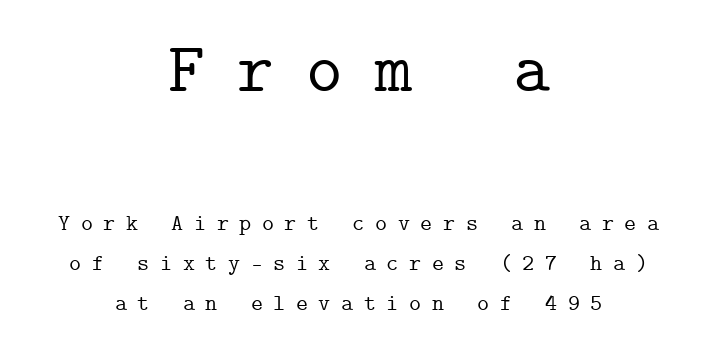
The image shows 70 px serif type, upright, monospaced; set centered, line spacing 1.73x, unusually wide letter spacing (+0.46 em), not underlined; the first (top) block is 3.04x larger; low stroke contrast and a medium x-height.
